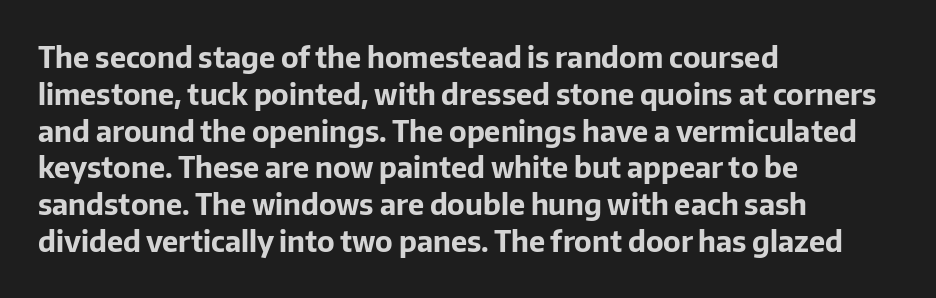
{"serif": "no", "italic": "no", "bold": "yes", "weight": "bold", "width": "normal", "stroke_contrast": "low", "x_height": "medium", "monospaced": "no", "underline": "no", "align": "left", "line_spacing": "normal", "line_spacing_ratio": 1.27, "letter_spacing": "normal", "letter_spacing_em": 0.0, "glyph_px": 29}
